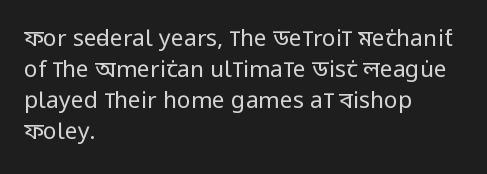
The image shows 23 px text type, upright; set left-aligned, normal line spacing (1.35x), normal letter spacing, not underlined.
